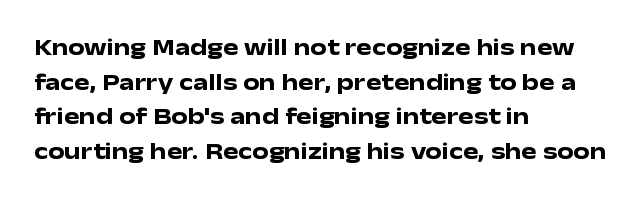
{"italic": "no", "bold": "yes", "underline": "no", "align": "left", "line_spacing": "normal", "line_spacing_ratio": 1.51, "letter_spacing": "normal", "letter_spacing_em": 0.0, "glyph_px": 23}
